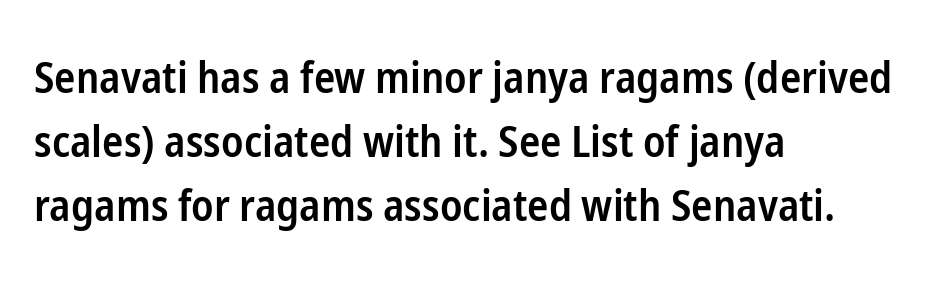
{"serif": "no", "italic": "no", "bold": "semi", "weight": "semibold", "width": "condensed", "stroke_contrast": "low", "x_height": "medium", "monospaced": "no", "underline": "no", "align": "left", "line_spacing": "normal", "line_spacing_ratio": 1.46, "letter_spacing": "normal", "letter_spacing_em": 0.0, "glyph_px": 44}
